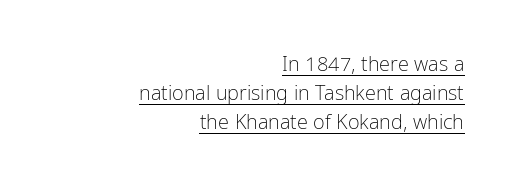
The image shows 20 px text type, upright; set right-aligned, normal line spacing (1.44x), normal letter spacing, underlined.
